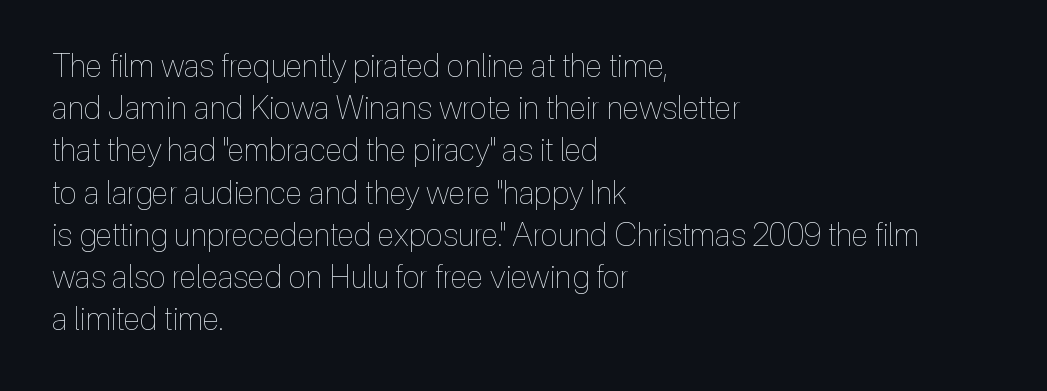
The image shows 32 px thin, condensed type, upright; set left-aligned, normal line spacing (1.32x), normal letter spacing, not underlined; a medium x-height.
